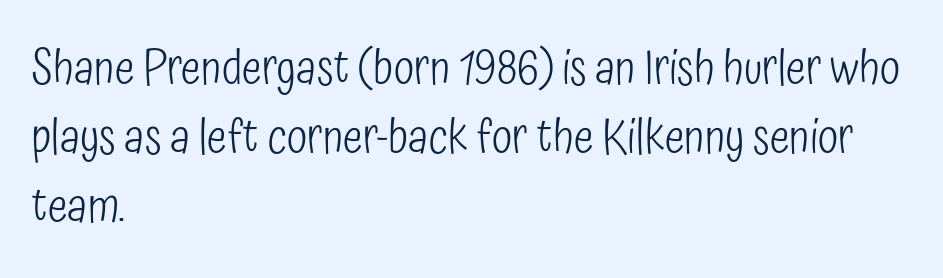
The letters advance in unequal steps, a hallmark of proportional type. The letters stand upright; this is a roman face. Vertical spacing — default. The characters display no serif detailing; their extremities are plain. Layout note: lines flush left.
